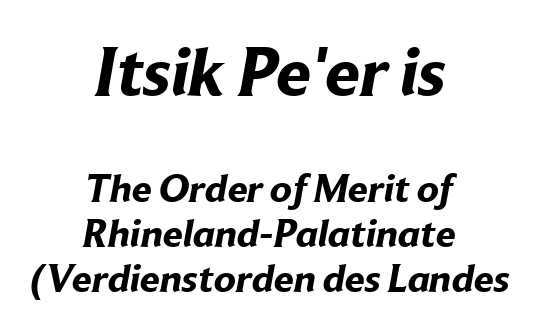
The image shows 70 px bold sans-serif type; set centered, tight line spacing (1.13x), normal letter spacing, not underlined; the first (top) block is 1.75x larger; low stroke contrast and a medium x-height.
